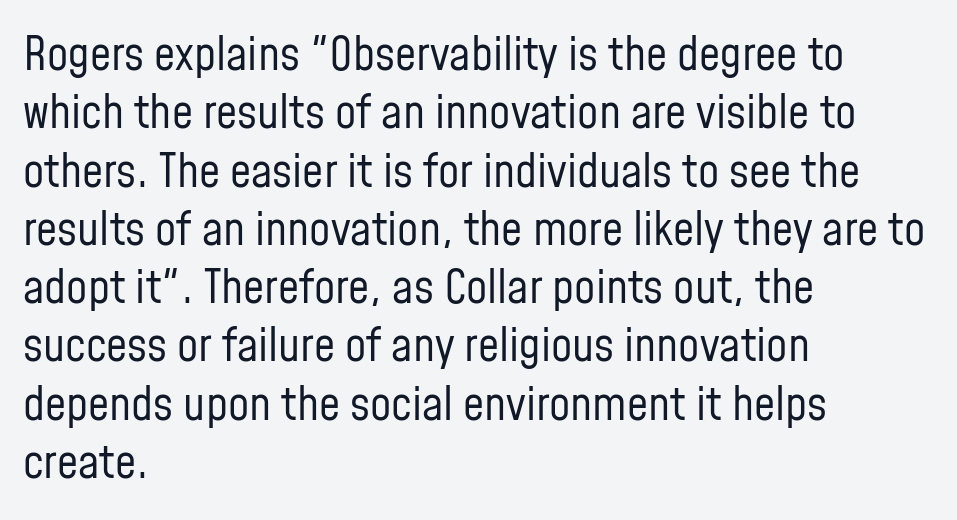
The image shows 47 px regular-weight, condensed sans-serif type, upright; set left-aligned, line spacing 1.24x, normal letter spacing, not underlined; low stroke contrast and a medium x-height.
